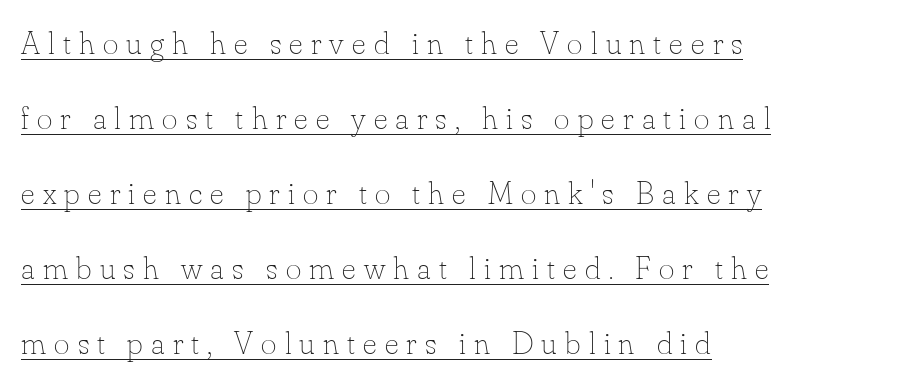
Does a line run under the words? Yes, clearly. A great deal of white space separates one row of letters from the next. Heft: none added — not bold. Quick note: not italic, upright. The passage shown has open, widely tracked lettering throughout. Is this a fixed-width face? No — the glyphs have proportional, varying widths.
